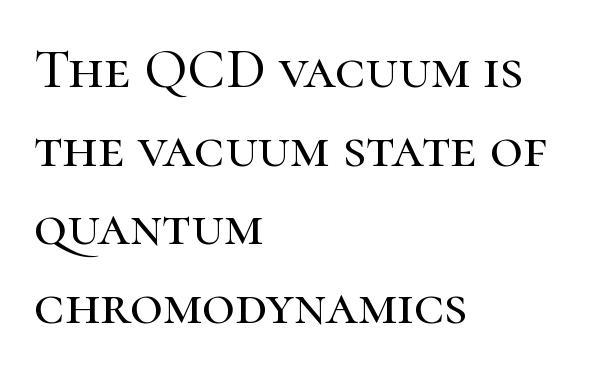
Ascenders rise straight up at ninety degrees. These lines stack with their left ends in a neat column. The tracking reads as untouched default to a designer's eye. The letters carry serifs — small finishing strokes at the ends of their stems. Spacing verdict: proportional, widths tailored to each character.
